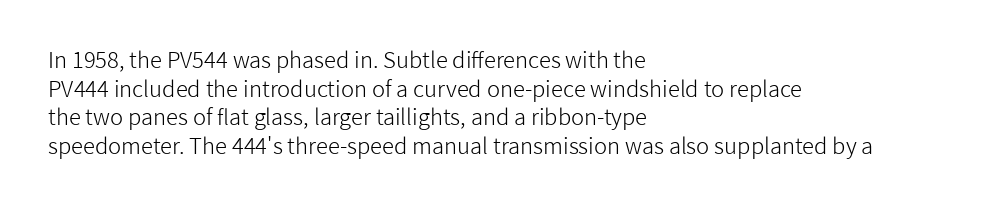
Q: Is the text bold? A: No.
Q: Is the text italic (slanted)? A: No, it is upright.
Q: Is the text underlined? A: No.
Q: How is the paragraph aligned? A: Left-aligned.
Q: Is the spacing between letters normal or unusually wide? A: Normal.
Q: Is the spacing between lines tight, normal or loose? A: Normal.
